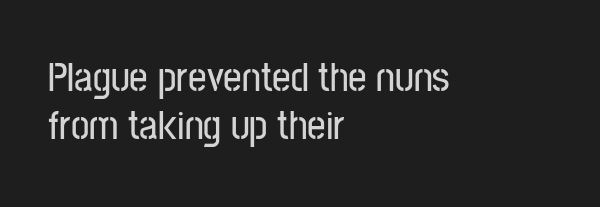
Q: Is the text italic (slanted)? A: No, it is upright.
Q: Is the typeface a serif or a sans-serif typeface? A: Sans-serif.
Q: Is the text underlined? A: No.
Q: How is the paragraph aligned? A: Left-aligned.
Q: Is the spacing between letters normal or unusually wide? A: Normal.
Q: Width (condensed, normal, or wide)? A: Condensed.
Q: Stroke contrast? A: Low.
Q: x-height? A: Medium.
Q: Monospaced? A: No.
